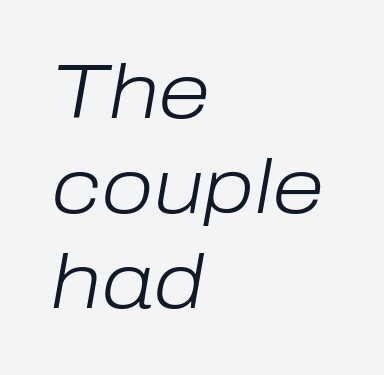
The passage shown is typed in a proportional face where columns would drift. Casual observation: everything's shoved over to the left. This reads as an unemphasized weight, regular at the heaviest. The passage shown has conventional tracking throughout.
